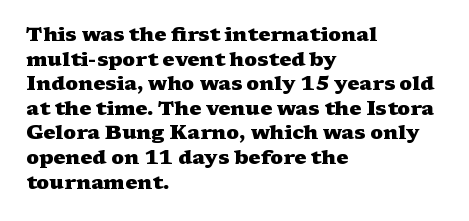
The foot of each line stays bare and open. The letters are bold, with thick, heavy strokes. The letters stand straight up with perfectly vertical stems. Compared with typical body copy, the letter spacing here is the same. These lines stack with their left ends in a neat column.
